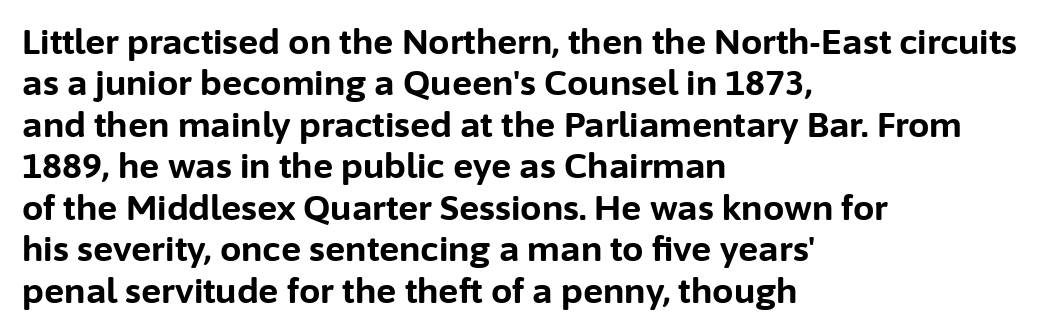
Q: Is the text bold? A: Yes.
Q: Is the text italic (slanted)? A: No, it is upright.
Q: Is the typeface a serif or a sans-serif typeface? A: Sans-serif.
Q: Is the text underlined? A: No.
Q: How is the paragraph aligned? A: Left-aligned.
Q: Is the spacing between letters normal or unusually wide? A: Normal.
Q: Width (condensed, normal, or wide)? A: Normal.
Q: Stroke contrast? A: Low.
Q: x-height? A: Medium.
Q: Monospaced? A: No.
